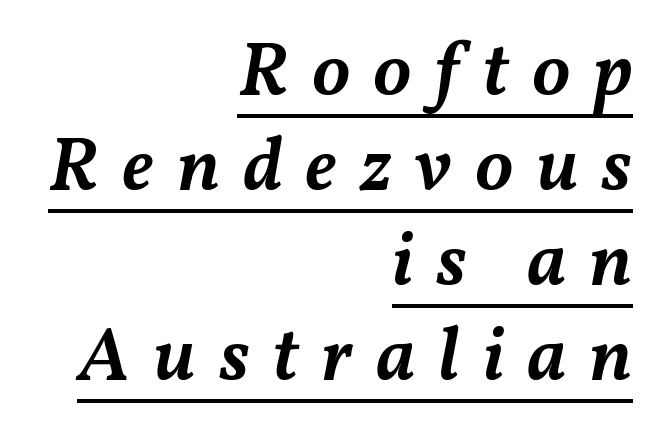
{"italic": "yes", "lean": "right", "slant_degrees": 11, "bold": "semi", "weight": "semibold", "width": "normal", "stroke_contrast": "medium", "x_height": "medium", "monospaced": "no", "underline": "yes", "align": "right", "line_spacing": "normal", "line_spacing_ratio": 1.25, "letter_spacing": "wide", "letter_spacing_em": 0.3, "glyph_px": 76}
